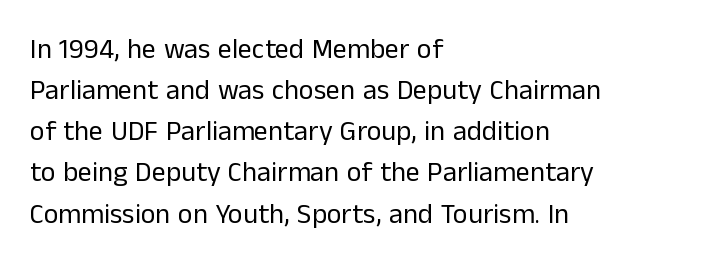
The image shows 28 px regular-weight sans-serif type, upright; set left-aligned, normal line spacing (1.47x), normal letter spacing, not underlined; low stroke contrast and a medium x-height.
